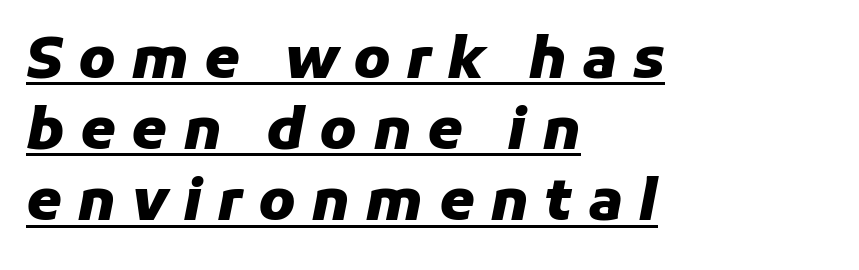
Q: Is the text bold? A: Yes.
Q: Is the text italic (slanted)? A: Yes, it leans right by about 11 degrees.
Q: Is the text underlined? A: Yes.
Q: How is the paragraph aligned? A: Left-aligned.
Q: Is the spacing between letters normal or unusually wide? A: Unusually wide.
Q: Is the spacing between lines tight, normal or loose? A: Normal.
Q: Width (condensed, normal, or wide)? A: Normal.
Q: Stroke contrast? A: Low.
Q: x-height? A: Medium.
Q: Monospaced? A: No.
